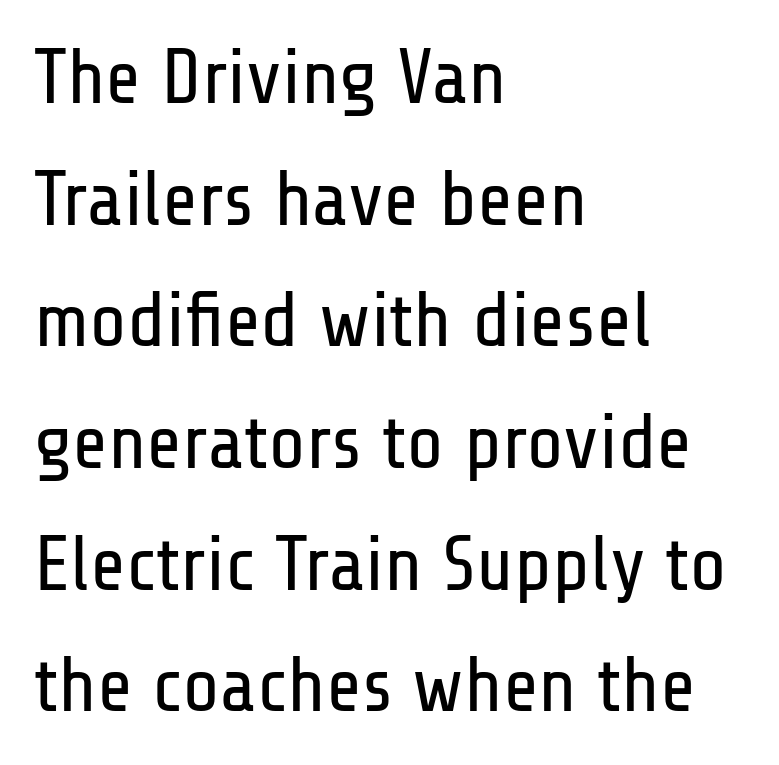
Q: Is the text bold? A: No.
Q: Is the text italic (slanted)? A: No, it is upright.
Q: Is the typeface a serif or a sans-serif typeface? A: Sans-serif.
Q: Is the text underlined? A: No.
Q: How is the paragraph aligned? A: Left-aligned.
Q: Is the spacing between letters normal or unusually wide? A: Normal.
Q: Is the spacing between lines tight, normal or loose? A: Normal.
Q: Width (condensed, normal, or wide)? A: Condensed.
Q: Stroke contrast? A: Low.
Q: x-height? A: Medium.
Q: Monospaced? A: No.
